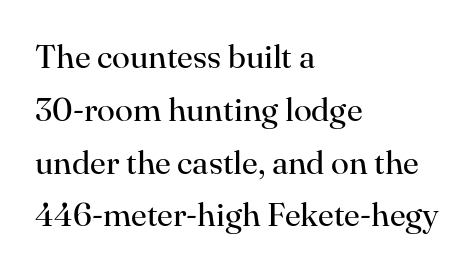
Q: Is the text bold? A: No.
Q: Is the text italic (slanted)? A: No, it is upright.
Q: Is the typeface a serif or a sans-serif typeface? A: Serif.
Q: Is the text underlined? A: No.
Q: How is the paragraph aligned? A: Left-aligned.
Q: Is the spacing between letters normal or unusually wide? A: Normal.
Q: Is the spacing between lines tight, normal or loose? A: Normal.
Q: Width (condensed, normal, or wide)? A: Normal.
Q: Stroke contrast? A: High.
Q: x-height? A: Small.
Q: Monospaced? A: No.
